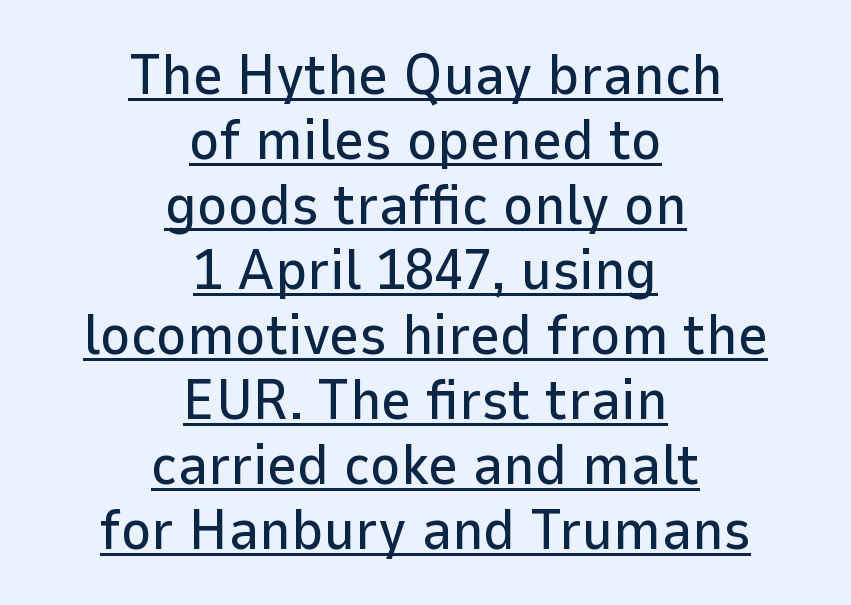
Q: Is the text italic (slanted)? A: No, it is upright.
Q: Is the typeface a serif or a sans-serif typeface? A: Sans-serif.
Q: Is the text underlined? A: Yes.
Q: How is the paragraph aligned? A: Centered.
Q: Is the spacing between letters normal or unusually wide? A: Normal.
Q: Is the spacing between lines tight, normal or loose? A: Tight.
Q: Width (condensed, normal, or wide)? A: Normal.
Q: Stroke contrast? A: Low.
Q: x-height? A: Medium.
Q: Monospaced? A: No.
